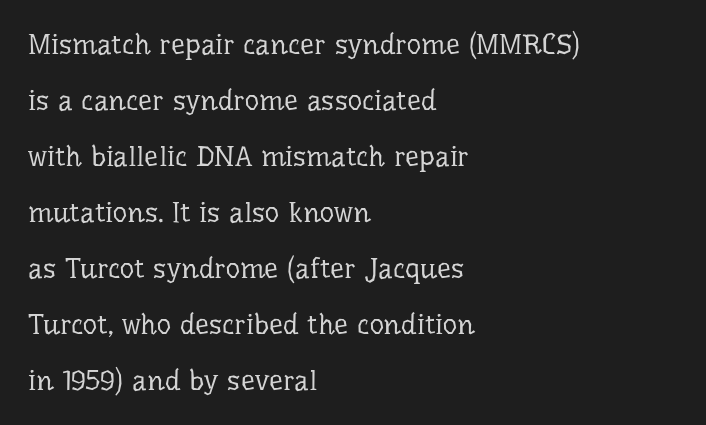
The type family on display is of the serif kind. Look at the tracking — it's just the regular setting, nothing added. Check under the words: just untouched page. Do the characters align in a grid? No, the font is proportional. The rendering anchors every line to the left-hand side. The designer dialed line spacing up above the default.
